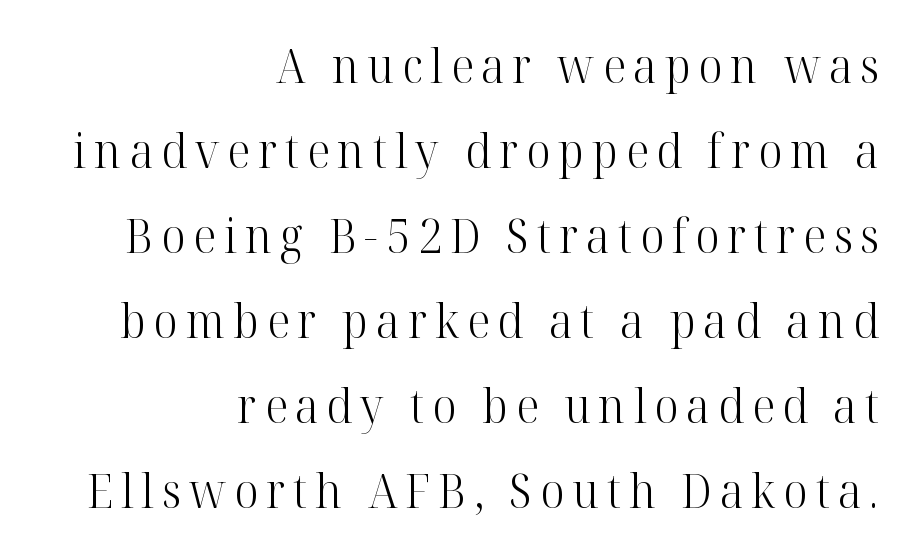
Q: Is the text bold? A: No.
Q: Is the text italic (slanted)? A: No, it is upright.
Q: Is the typeface a serif or a sans-serif typeface? A: Serif.
Q: Is the text underlined? A: No.
Q: How is the paragraph aligned? A: Right-aligned.
Q: Width (condensed, normal, or wide)? A: Normal.
Q: Stroke contrast? A: High.
Q: x-height? A: Medium.
Q: Monospaced? A: No.
